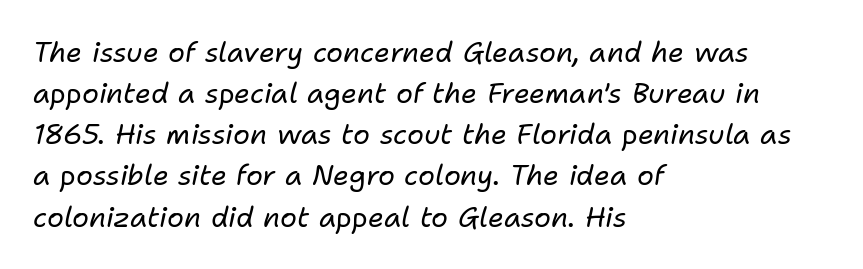
Q: Is the text bold? A: No.
Q: Is the text italic (slanted)? A: Yes, it leans right by about 11 degrees.
Q: Is the text underlined? A: No.
Q: How is the paragraph aligned? A: Left-aligned.
Q: Is the spacing between letters normal or unusually wide? A: Normal.
Q: Is the spacing between lines tight, normal or loose? A: Normal.
Q: Width (condensed, normal, or wide)? A: Normal.
Q: Stroke contrast? A: Low.
Q: x-height? A: Medium.
Q: Monospaced? A: No.
